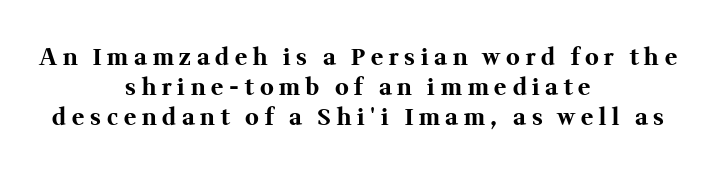
{"italic": "no", "bold": "yes", "underline": "no", "align": "center", "line_spacing": "normal", "line_spacing_ratio": 1.3, "letter_spacing": "wide", "letter_spacing_em": 0.25, "glyph_px": 23}
